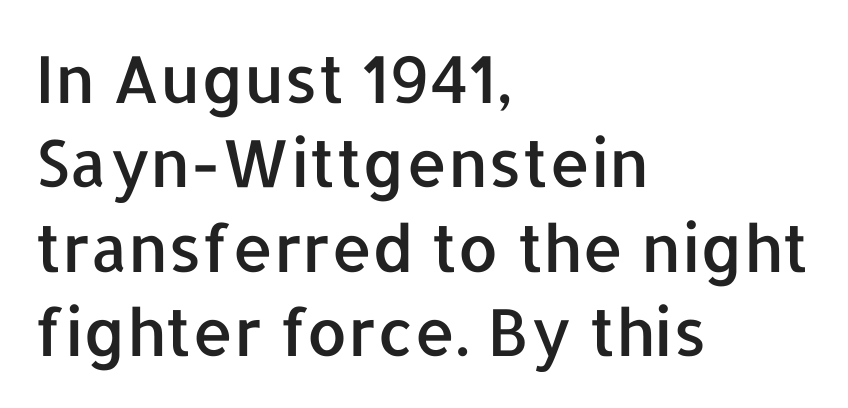
The image shows 65 px sans-serif type, upright; set left-aligned, normal line spacing (1.3x), normal letter spacing, not underlined; low stroke contrast and a medium x-height.
